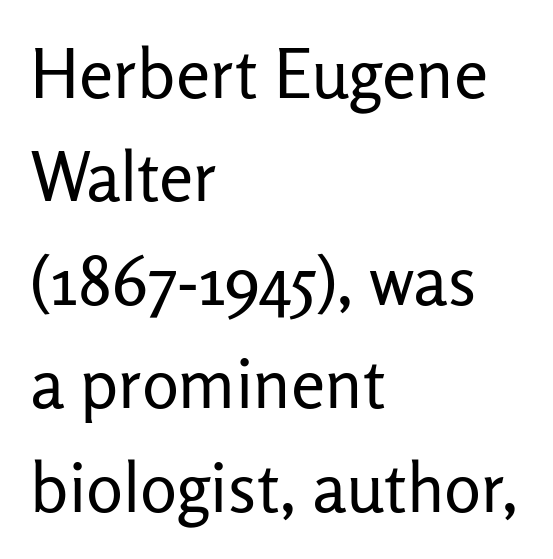
Q: Is the text bold? A: No.
Q: Is the text italic (slanted)? A: No, it is upright.
Q: Is the typeface a serif or a sans-serif typeface? A: Sans-serif.
Q: Is the text underlined? A: No.
Q: How is the paragraph aligned? A: Left-aligned.
Q: Is the spacing between letters normal or unusually wide? A: Normal.
Q: Is the spacing between lines tight, normal or loose? A: Normal.
Q: Width (condensed, normal, or wide)? A: Normal.
Q: Stroke contrast? A: Low.
Q: x-height? A: Medium.
Q: Monospaced? A: No.
